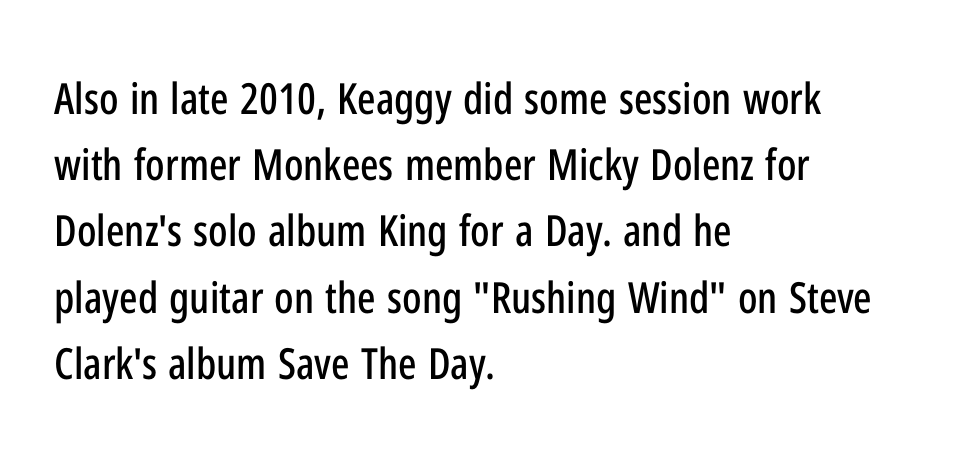
{"serif": "no", "italic": "no", "width": "condensed", "stroke_contrast": "low", "x_height": "medium", "monospaced": "no", "underline": "no", "align": "left", "line_spacing": "normal", "line_spacing_ratio": 1.54, "letter_spacing": "normal", "letter_spacing_em": 0.0, "glyph_px": 43}
